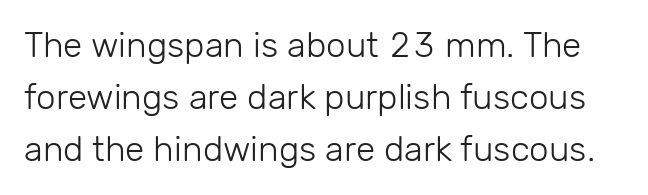
{"serif": "no", "italic": "no", "bold": "no", "weight": "light", "width": "normal", "stroke_contrast": "low", "x_height": "medium", "monospaced": "no", "underline": "no", "line_spacing": "normal", "line_spacing_ratio": 1.49, "letter_spacing": "normal", "letter_spacing_em": 0.0, "glyph_px": 35}
